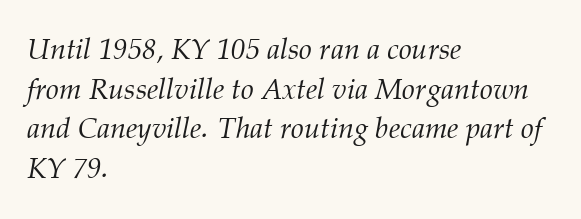
{"serif": "yes", "italic": "yes", "lean": "right", "slant_degrees": 12, "bold": "no", "weight": "light", "width": "normal", "stroke_contrast": "medium", "x_height": "medium", "monospaced": "no", "underline": "no", "align": "left", "line_spacing": "normal", "line_spacing_ratio": 1.37, "letter_spacing": "normal", "letter_spacing_em": 0.0, "glyph_px": 29}
